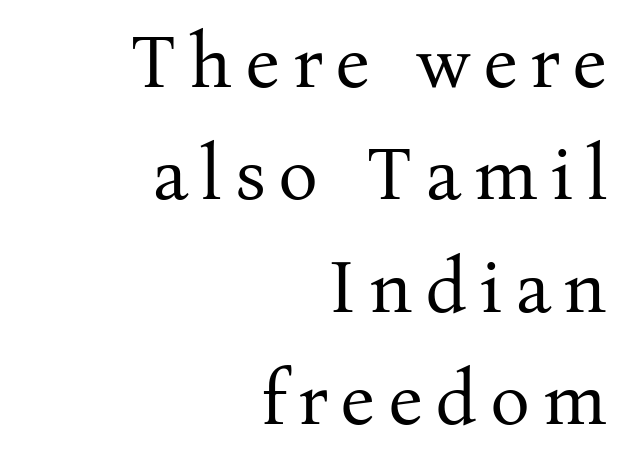
Q: Is the text bold? A: No.
Q: Is the text italic (slanted)? A: No, it is upright.
Q: Is the typeface a serif or a sans-serif typeface? A: Serif.
Q: Is the text underlined? A: No.
Q: How is the paragraph aligned? A: Right-aligned.
Q: Is the spacing between lines tight, normal or loose? A: Normal.
Q: Width (condensed, normal, or wide)? A: Normal.
Q: Stroke contrast? A: Medium.
Q: x-height? A: Medium.
Q: Monospaced? A: No.
